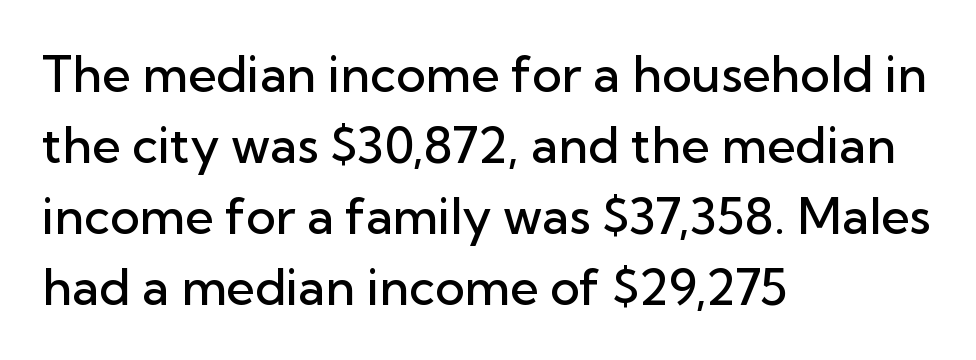
{"serif": "no", "italic": "no", "bold": "semi", "weight": "semibold", "width": "normal", "stroke_contrast": "low", "x_height": "medium", "monospaced": "no", "underline": "no", "align": "left", "line_spacing": "normal", "line_spacing_ratio": 1.42, "letter_spacing": "normal", "letter_spacing_em": 0.0, "glyph_px": 50}
